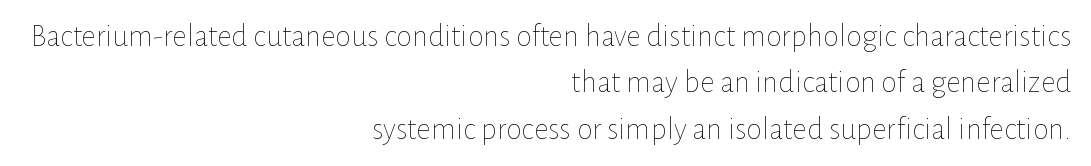
Q: Is the text bold? A: No.
Q: Is the text italic (slanted)? A: No, it is upright.
Q: Is the text underlined? A: No.
Q: How is the paragraph aligned? A: Right-aligned.
Q: Is the spacing between letters normal or unusually wide? A: Normal.
Q: Is the spacing between lines tight, normal or loose? A: Normal.
Q: Width (condensed, normal, or wide)? A: Normal.
Q: Stroke contrast? A: Low.
Q: x-height? A: Medium.
Q: Monospaced? A: No.
